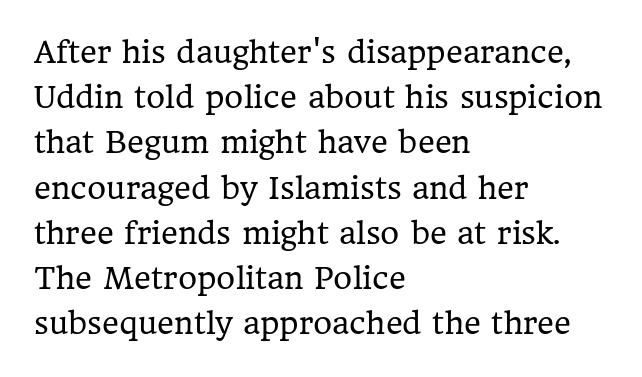
{"serif": "yes", "italic": "no", "bold": "no", "weight": "regular", "width": "normal", "stroke_contrast": "low", "x_height": "medium", "monospaced": "no", "underline": "no", "align": "left", "line_spacing": "normal", "line_spacing_ratio": 1.56, "letter_spacing": "normal", "letter_spacing_em": 0.0, "glyph_px": 29}
